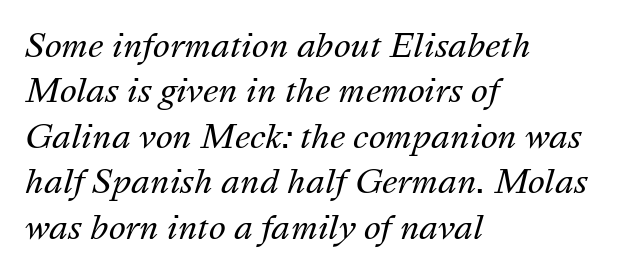
{"italic": "yes", "lean": "right", "slant_degrees": 16, "bold": "no", "weight": "regular", "width": "normal", "stroke_contrast": "medium", "x_height": "medium", "monospaced": "no", "underline": "no", "align": "left", "line_spacing": "normal", "line_spacing_ratio": 1.42, "letter_spacing": "normal", "letter_spacing_em": 0.0, "glyph_px": 32}
